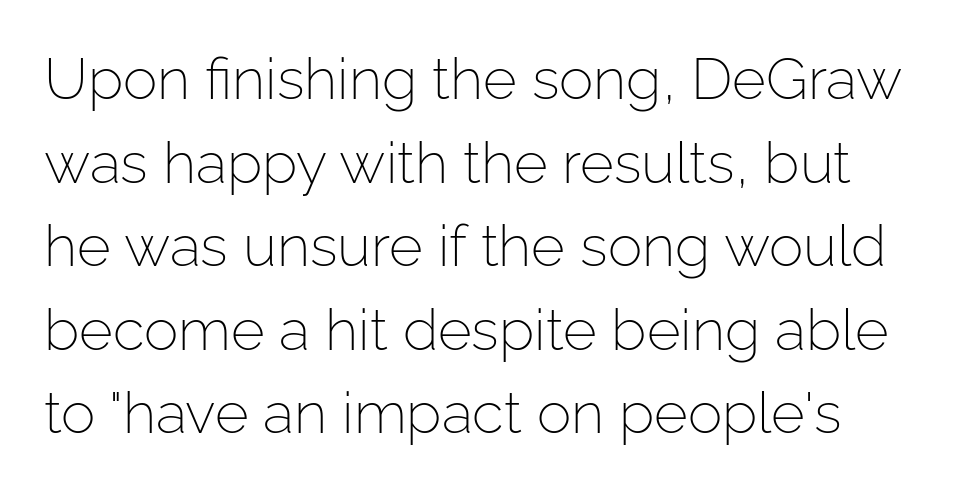
Is there any slant? The stems are plumb. Stems and bowls with no extra thickness — not bold. Letter spacing: default. Horizontally, the lines are justified to the leading edge only. The text was rendered using a sans face with plain stroke endings.
